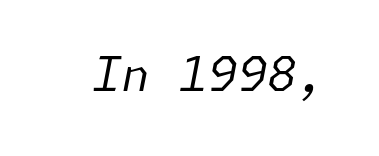
{"italic": "yes", "lean": "right", "slant_degrees": 11, "bold": "no", "weight": "regular", "width": "normal", "stroke_contrast": "low", "x_height": "medium", "underline": "no", "letter_spacing": "normal", "letter_spacing_em": 0.0, "glyph_px": 47}
